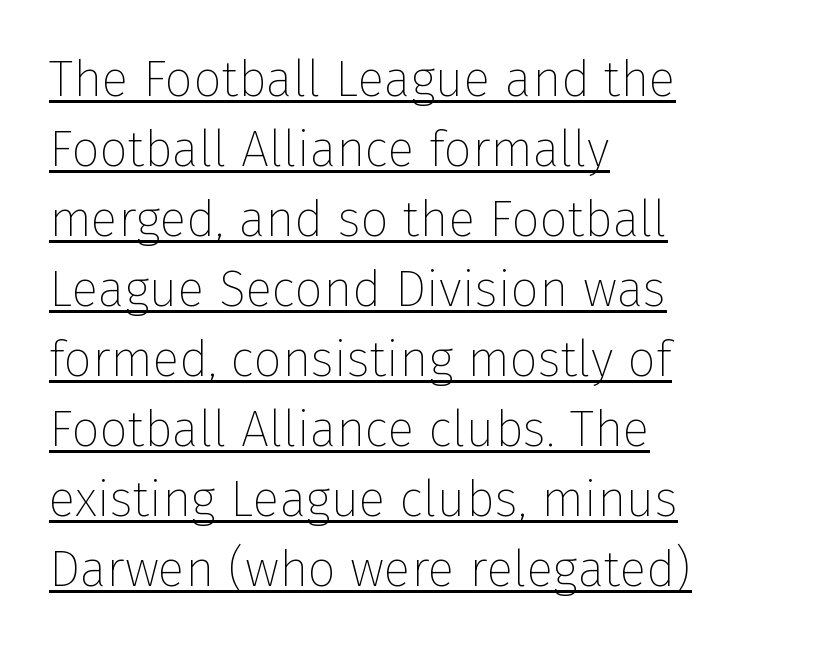
Q: Is the text bold? A: No.
Q: Is the text italic (slanted)? A: No, it is upright.
Q: Is the typeface a serif or a sans-serif typeface? A: Sans-serif.
Q: Is the text underlined? A: Yes.
Q: How is the paragraph aligned? A: Left-aligned.
Q: Is the spacing between letters normal or unusually wide? A: Normal.
Q: Is the spacing between lines tight, normal or loose? A: Normal.
Q: Width (condensed, normal, or wide)? A: Normal.
Q: Stroke contrast? A: Low.
Q: x-height? A: Medium.
Q: Monospaced? A: No.
